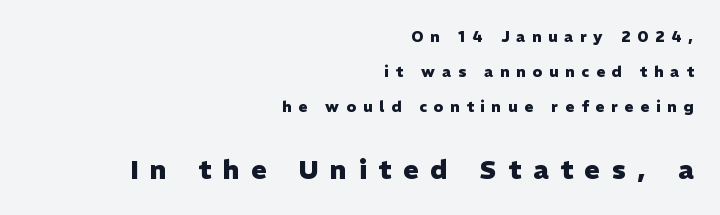
If you drew a line through each stem, it would be perfectly vertical. Leading is clearly above the norm, producing a sparse column. A dark, heavy texture on the line: the type is bold. What stands out about the letter spacing? Its width — letters are far apart.
